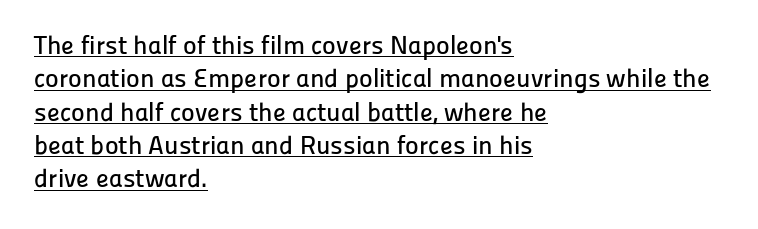
The image shows 26 px text type, upright; set left-aligned, normal line spacing (1.28x), normal letter spacing, underlined.
